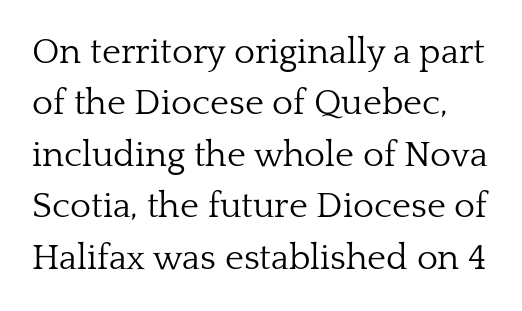
The image shows 36 px light serif type, upright; set normal line spacing (1.43x), normal letter spacing, not underlined; low stroke contrast and a medium x-height.
